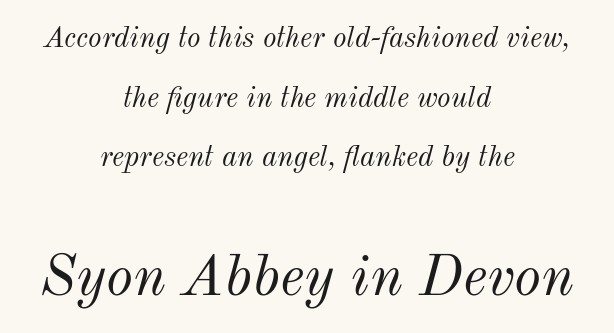
{"italic": "yes", "lean": "right", "slant_degrees": 12, "bold": "no", "weight": "light", "width": "normal", "stroke_contrast": "medium", "x_height": "small", "monospaced": "no", "underline": "no", "align": "center", "line_spacing": "loose", "line_spacing_ratio": 2.06, "letter_spacing": "normal", "letter_spacing_em": 0.0, "larger_block": "second", "size_ratio": 2.0, "glyph_px": 58}
